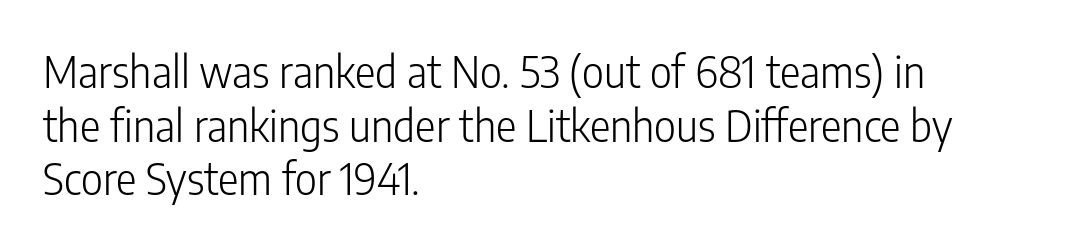
Q: Is the text bold? A: No.
Q: Is the text italic (slanted)? A: No, it is upright.
Q: Is the typeface a serif or a sans-serif typeface? A: Sans-serif.
Q: Is the text underlined? A: No.
Q: How is the paragraph aligned? A: Left-aligned.
Q: Is the spacing between letters normal or unusually wide? A: Normal.
Q: Is the spacing between lines tight, normal or loose? A: Normal.
Q: Width (condensed, normal, or wide)? A: Condensed.
Q: Stroke contrast? A: Low.
Q: x-height? A: Medium.
Q: Monospaced? A: No.
